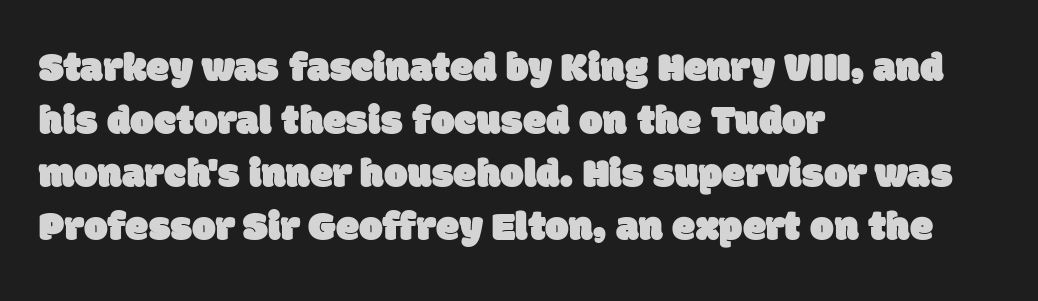
Descender tails drop into unmarked territory. Each letter's strokes conclude bluntly, with no projecting serifs. This rendering uses left alignment, leaving the right contour irregular. The passage shown is typed in a proportional face where columns would drift.
